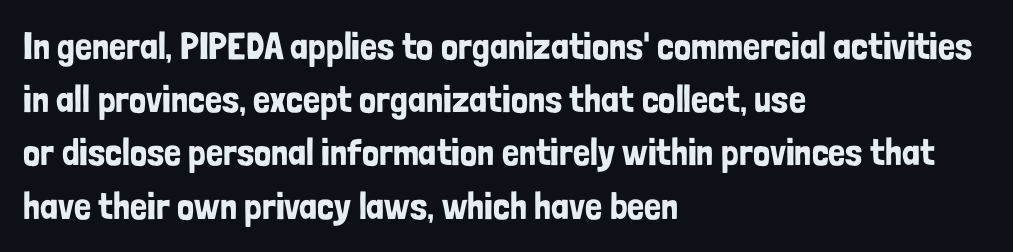
How are the letters spaced? Ordinarily, with no added tracking. Rendered with straight, roman letterforms. Bare-footed words on every line. I'd call this a sans setting — the letters go barefoot. A student would call this left alignment; a typographer would say flush left, rag right. The passage shown is typed in a proportional face where columns would drift.
